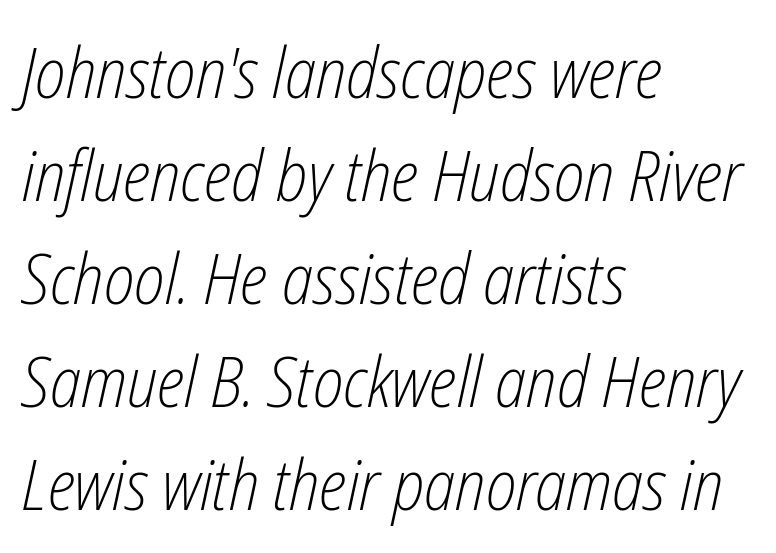
{"italic": "yes", "lean": "right", "slant_degrees": 12, "bold": "no", "weight": "light", "width": "condensed", "stroke_contrast": "low", "x_height": "medium", "monospaced": "no", "underline": "no", "align": "left", "line_spacing": "normal", "line_spacing_ratio": 1.45, "letter_spacing": "normal", "letter_spacing_em": 0.0, "glyph_px": 71}
